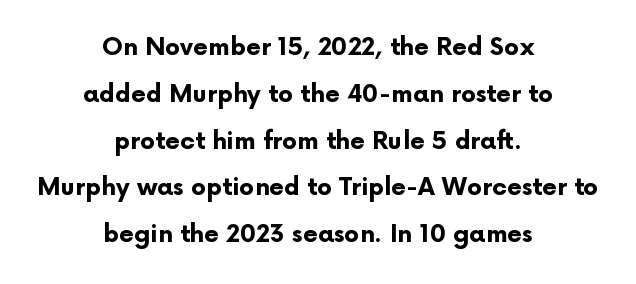
The passage is arranged like a title page — every line centered. How would I describe the line gaps? Wide and relaxed. The baseline area is clear. The letters stand straight up with perfectly vertical stems.
